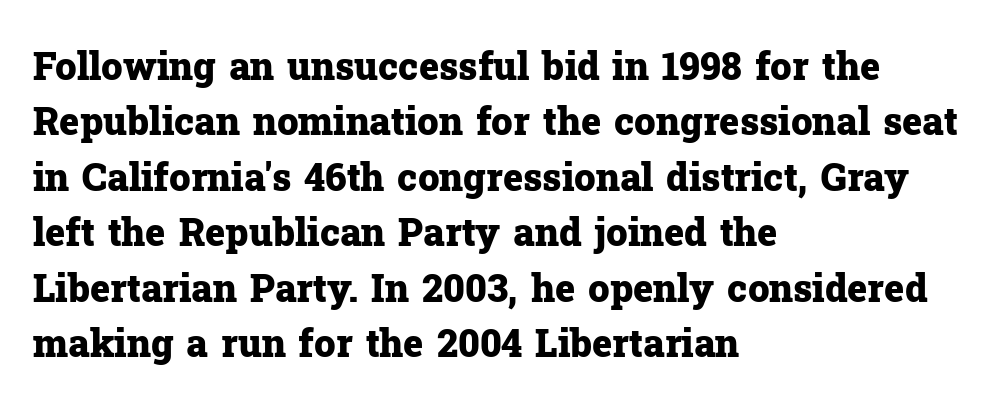
The image shows 38 px heavy serif type, upright; set left-aligned, normal line spacing (1.46x), normal letter spacing, not underlined; low stroke contrast and a medium x-height.
